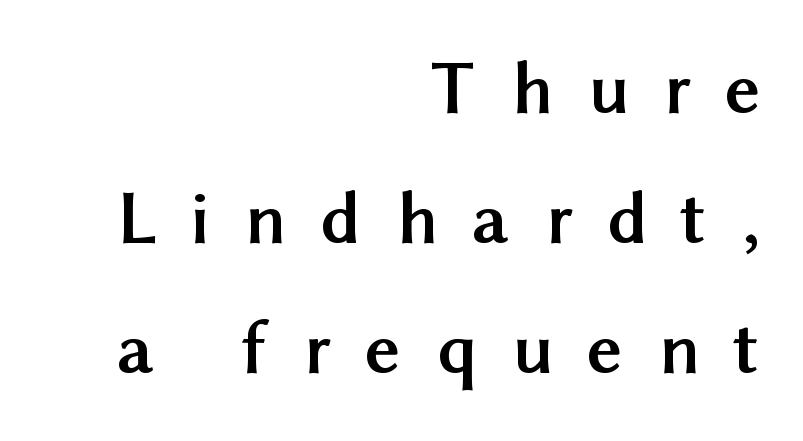
{"serif": "no", "italic": "no", "bold": "yes", "weight": "semibold", "width": "normal", "stroke_contrast": "medium", "x_height": "medium", "monospaced": "no", "underline": "no", "align": "right", "line_spacing": "normal", "line_spacing_ratio": 1.69, "letter_spacing": "wide", "letter_spacing_em": 0.46, "glyph_px": 77}
